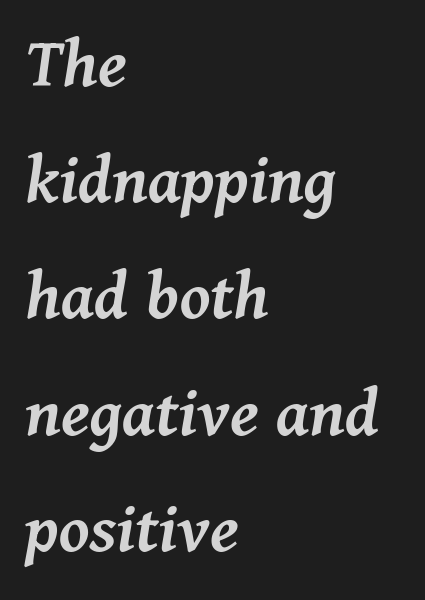
The image shows 74 px semibold type, italic (leaning right); set left-aligned, normal line spacing (1.57x), normal letter spacing, not underlined; medium stroke contrast and a medium x-height.
